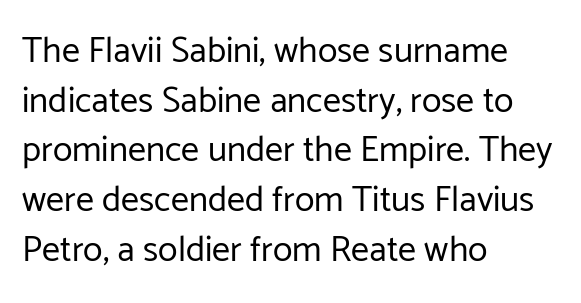
Looks like regular typesetting: each glyph gets only the width it needs. Spacing between characters is what you'd get straight out of the box. Notice how the passage keeps a crisp vertical edge on the left only. Stroke mass is kept to a normal reading level or below. If you measured baseline to baseline, you'd find a middling distance.
